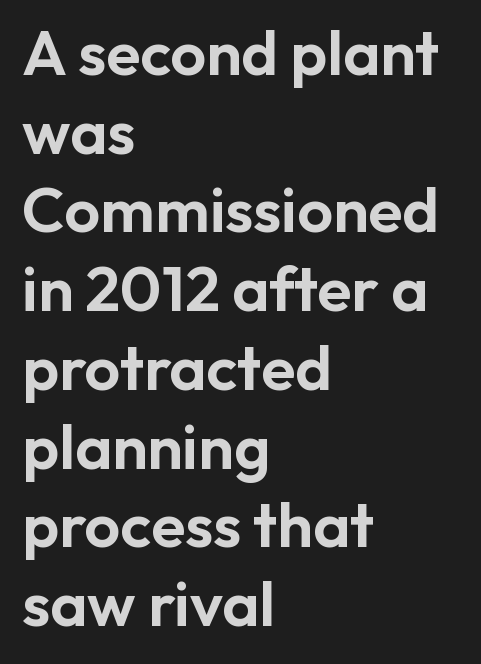
Q: Is the text italic (slanted)? A: No, it is upright.
Q: Is the typeface a serif or a sans-serif typeface? A: Sans-serif.
Q: Is the text underlined? A: No.
Q: How is the paragraph aligned? A: Left-aligned.
Q: Is the spacing between letters normal or unusually wide? A: Normal.
Q: Is the spacing between lines tight, normal or loose? A: Normal.
Q: Width (condensed, normal, or wide)? A: Normal.
Q: Stroke contrast? A: Low.
Q: x-height? A: Medium.
Q: Monospaced? A: No.
